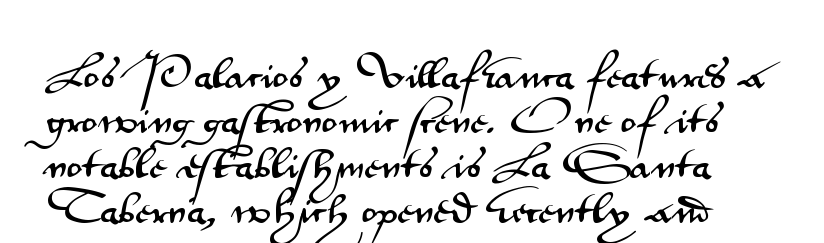
{"serif": "no", "width": "wide", "stroke_contrast": "medium", "x_height": "small", "monospaced": "no", "underline": "no", "line_spacing": "normal", "line_spacing_ratio": 1.36, "letter_spacing": "normal", "letter_spacing_em": 0.0, "glyph_px": 33}
